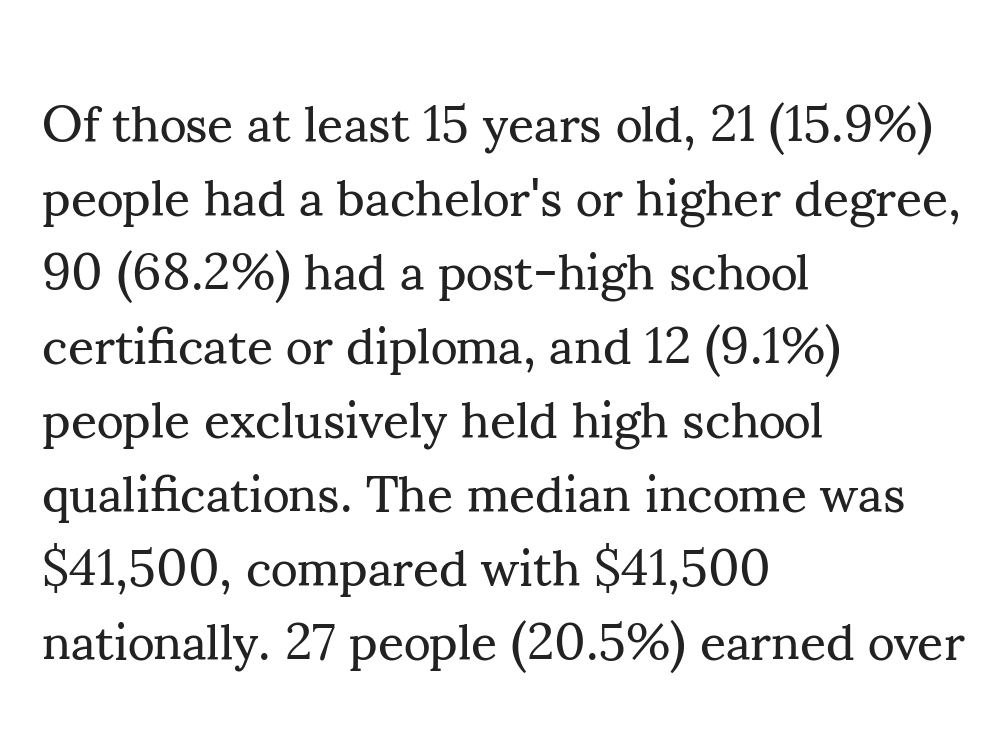
{"serif": "yes", "italic": "no", "bold": "no", "weight": "regular", "width": "normal", "stroke_contrast": "medium", "x_height": "small", "monospaced": "no", "underline": "no", "align": "left", "line_spacing": "normal", "line_spacing_ratio": 1.45, "letter_spacing": "normal", "letter_spacing_em": 0.0, "glyph_px": 51}
